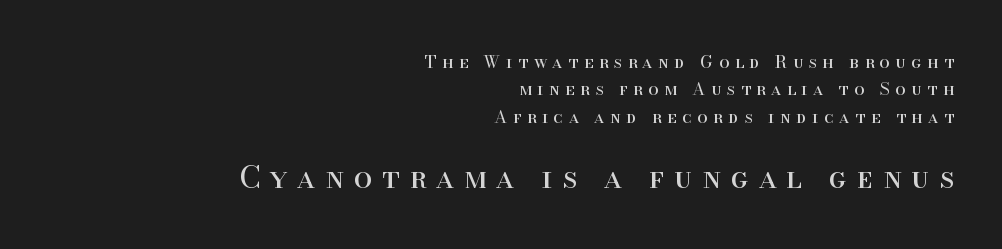
The image shows 30 px regular-weight serif type, upright; set right-aligned, normal line spacing (1.61x), unusually wide letter spacing (+0.33 em), not underlined; the second (bottom) block is 1.76x larger; high stroke contrast and a small x-height.
